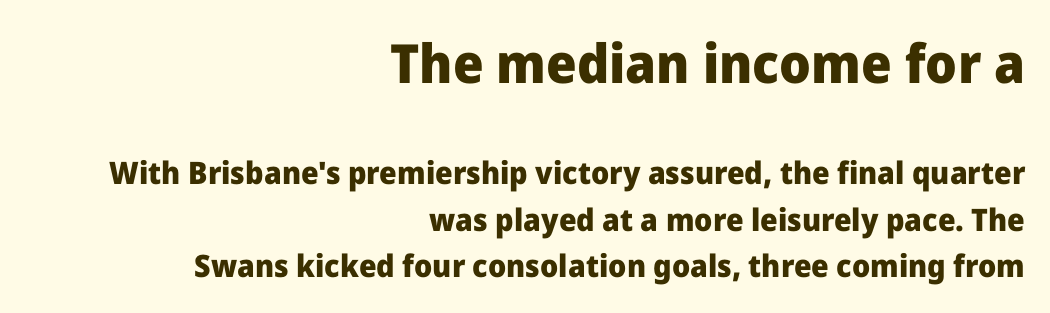
Q: Is the text bold? A: Yes.
Q: Is the text italic (slanted)? A: No, it is upright.
Q: Is the typeface a serif or a sans-serif typeface? A: Sans-serif.
Q: Is the text underlined? A: No.
Q: How is the paragraph aligned? A: Right-aligned.
Q: Is the spacing between letters normal or unusually wide? A: Normal.
Q: Is the spacing between lines tight, normal or loose? A: Normal.
Q: Which block of text is set in a larger size, the first (top) or the second (bottom)? A: The first (top) one.
Q: Width (condensed, normal, or wide)? A: Normal.
Q: Stroke contrast? A: Low.
Q: x-height? A: Medium.
Q: Monospaced? A: No.
